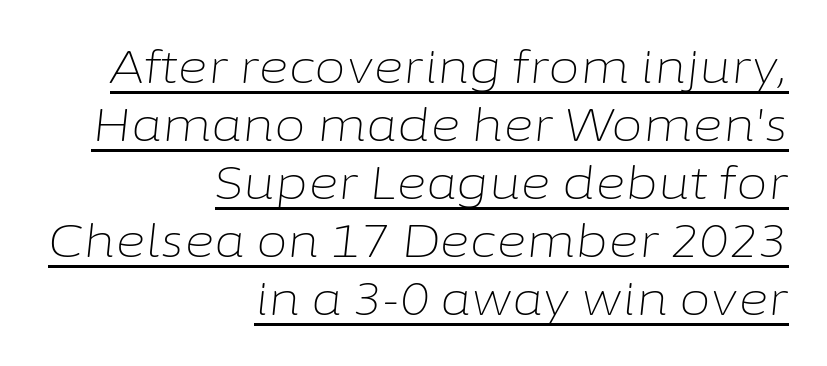
The image shows 46 px light type, italic (leaning right); set right-aligned, normal line spacing (1.26x), normal letter spacing, underlined; low stroke contrast and a medium x-height.
